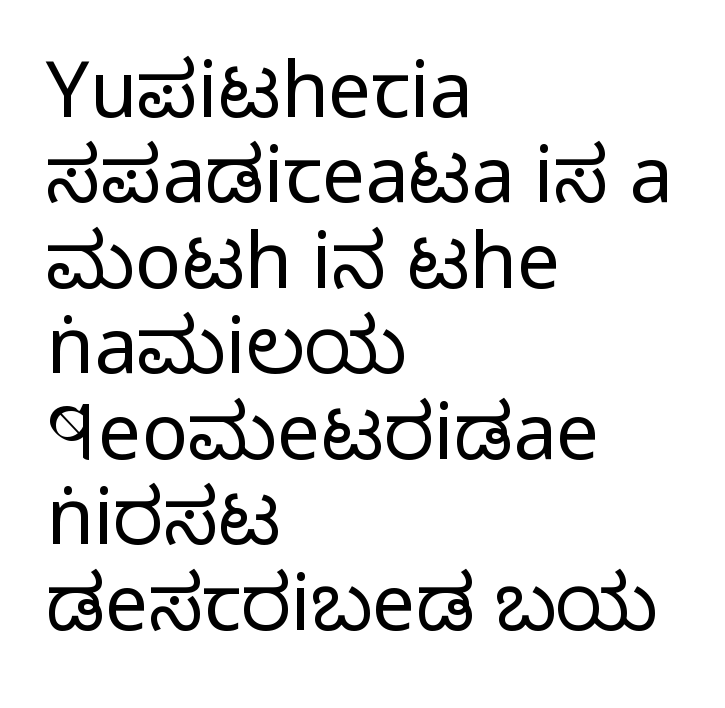
{"serif": "no", "italic": "no", "bold": "no", "weight": "regular", "width": "condensed", "stroke_contrast": "low", "x_height": "large", "monospaced": "no", "underline": "no", "align": "left", "line_spacing": "tight", "line_spacing_ratio": 1.11, "letter_spacing": "normal", "letter_spacing_em": 0.0, "glyph_px": 77}
